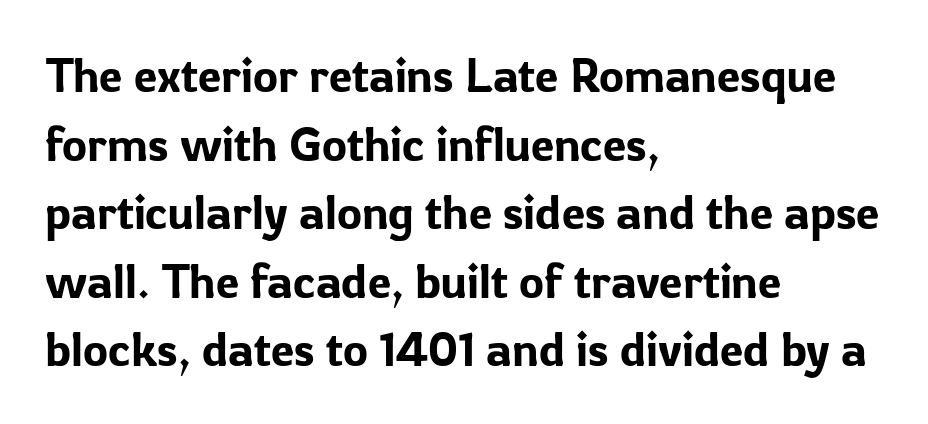
The image shows 47 px sans-serif type, upright; set left-aligned, normal line spacing (1.46x), normal letter spacing, not underlined; low stroke contrast and a medium x-height.
